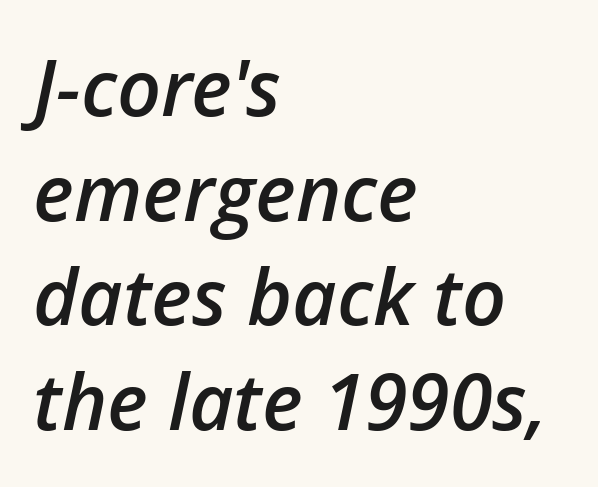
The image shows 77 px semibold type, italic (leaning right); set left-aligned, normal line spacing (1.36x), normal letter spacing, not underlined; low stroke contrast and a medium x-height.
